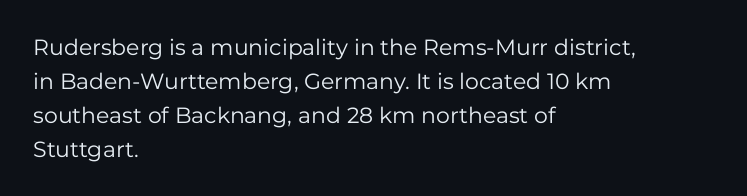
These lines stack with their left ends in a neat column. Any mark beneath the type? The region is blank. Short note: letters normally spaced. The type sits square on the baseline with zero lean.
